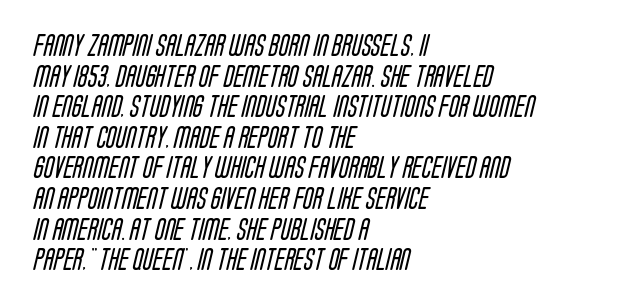
Q: Is the text bold? A: No.
Q: Is the text underlined? A: No.
Q: How is the paragraph aligned? A: Left-aligned.
Q: Is the spacing between letters normal or unusually wide? A: Normal.
Q: Is the spacing between lines tight, normal or loose? A: Normal.
